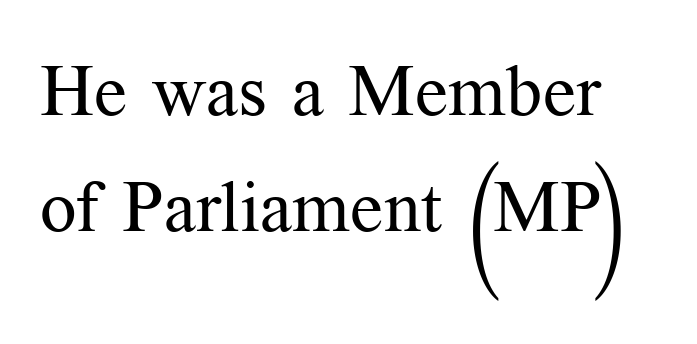
{"serif": "yes", "italic": "no", "bold": "no", "weight": "regular", "width": "normal", "stroke_contrast": "medium", "x_height": "medium", "monospaced": "no", "underline": "no", "line_spacing": "normal", "line_spacing_ratio": 1.61, "letter_spacing": "normal", "letter_spacing_em": 0.0, "glyph_px": 72}
